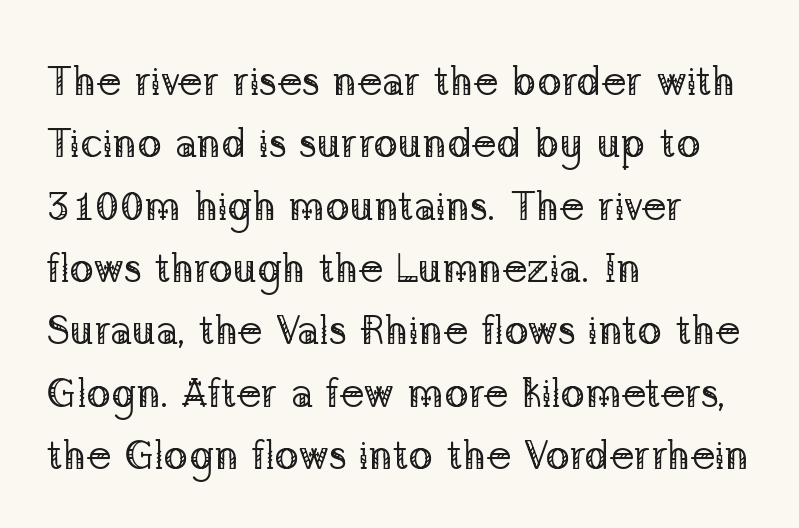
Q: Is the text bold? A: No.
Q: Is the text italic (slanted)? A: No, it is upright.
Q: Is the typeface a serif or a sans-serif typeface? A: Serif.
Q: Is the text underlined? A: No.
Q: How is the paragraph aligned? A: Left-aligned.
Q: Is the spacing between letters normal or unusually wide? A: Normal.
Q: Is the spacing between lines tight, normal or loose? A: Normal.
Q: Width (condensed, normal, or wide)? A: Normal.
Q: Stroke contrast? A: Low.
Q: x-height? A: Medium.
Q: Monospaced? A: No.
